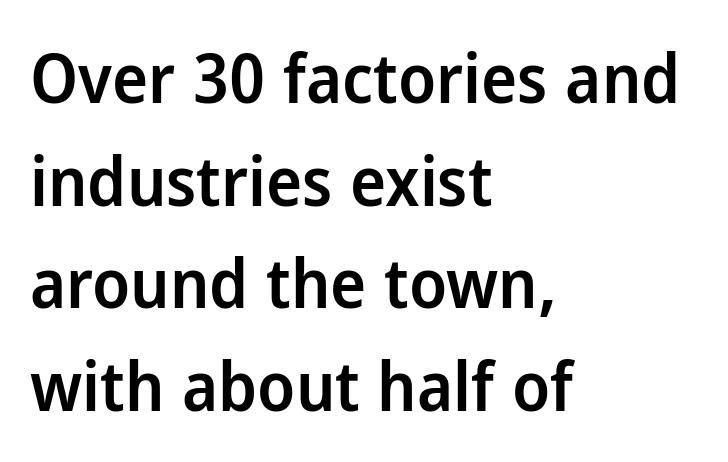
Each word holds together tightly as a unit, with standard inter-letter gaps. Summary of vertical rhythm: regular, with standard interline spacing. The typesetting leans somewhat heavy: a semibold. The passage shown is not underscored anywhere. Proportional: the letters do not fall into vertical columns.
